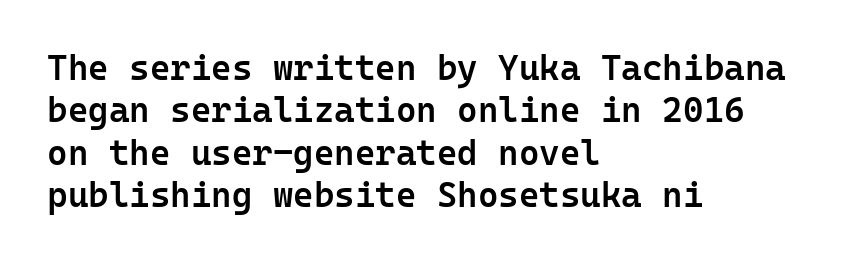
{"serif": "no", "italic": "no", "bold": "semi", "weight": "semibold", "width": "normal", "stroke_contrast": "low", "x_height": "medium", "monospaced": "yes", "underline": "no", "align": "left", "line_spacing_ratio": 1.21, "letter_spacing": "normal", "letter_spacing_em": 0.0, "glyph_px": 35}
